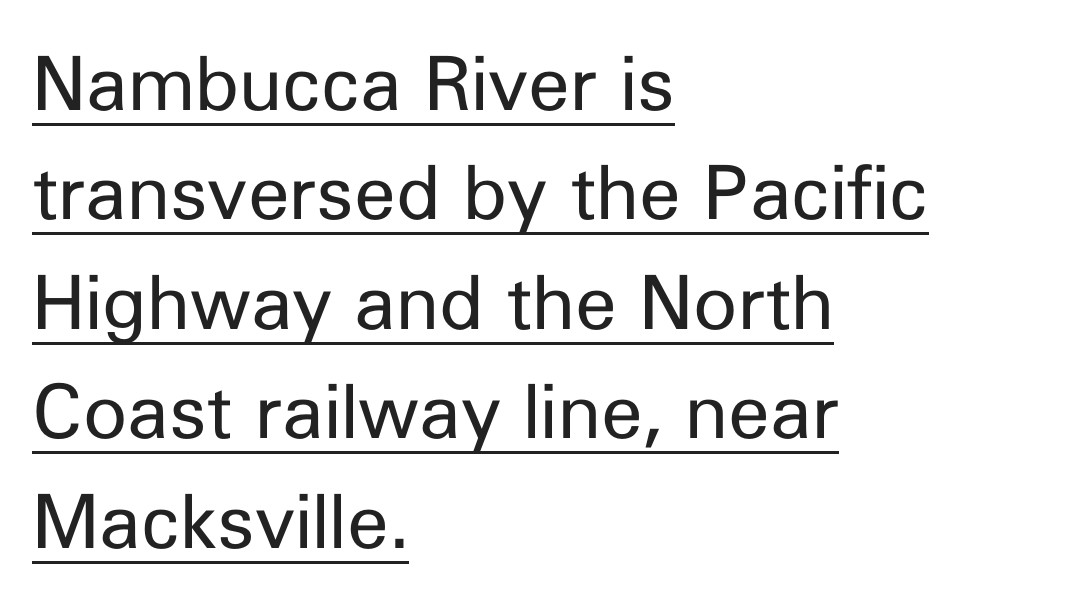
{"serif": "no", "italic": "no", "bold": "no", "weight": "regular", "width": "normal", "stroke_contrast": "low", "x_height": "medium", "monospaced": "no", "underline": "yes", "align": "left", "line_spacing": "normal", "line_spacing_ratio": 1.46, "letter_spacing": "normal", "letter_spacing_em": 0.0, "glyph_px": 75}
